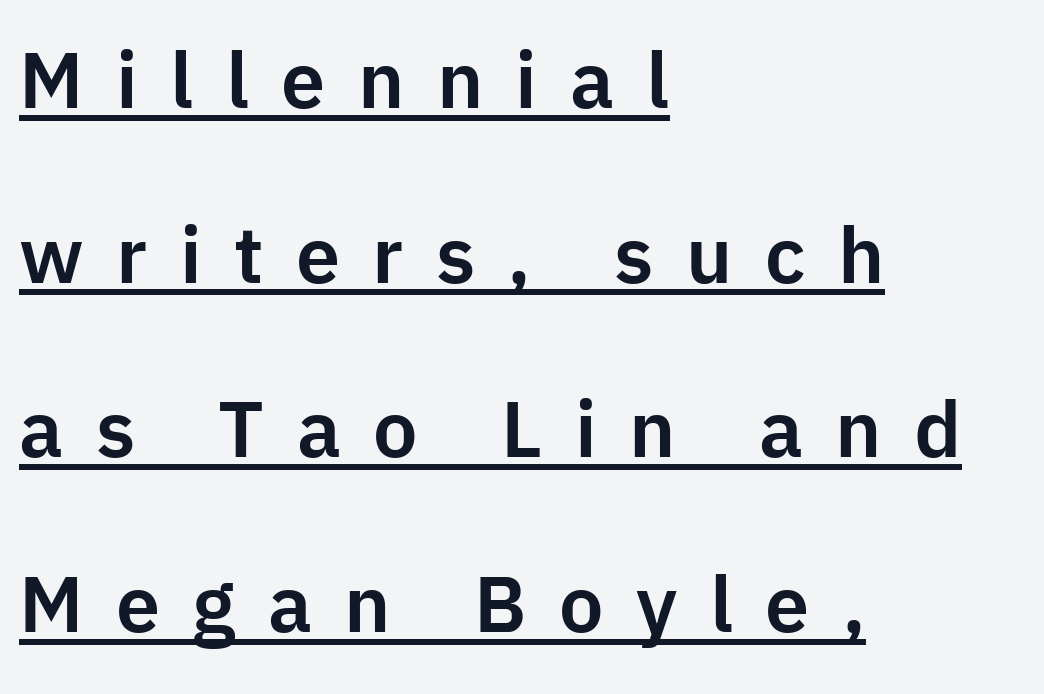
Q: Is the text italic (slanted)? A: No, it is upright.
Q: Is the typeface a serif or a sans-serif typeface? A: Sans-serif.
Q: Is the text underlined? A: Yes.
Q: How is the paragraph aligned? A: Left-aligned.
Q: Is the spacing between letters normal or unusually wide? A: Unusually wide.
Q: Is the spacing between lines tight, normal or loose? A: Loose.
Q: Width (condensed, normal, or wide)? A: Normal.
Q: Stroke contrast? A: Low.
Q: x-height? A: Medium.
Q: Monospaced? A: No.
